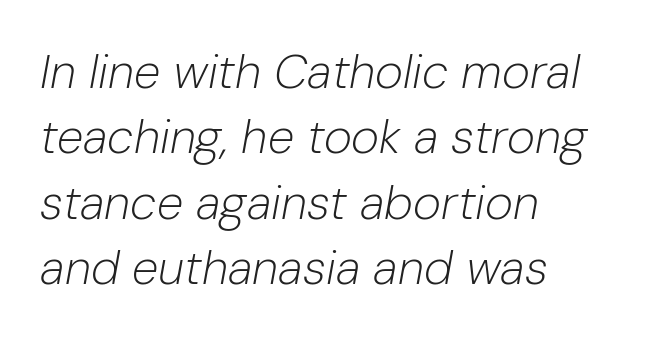
Q: Is the text bold? A: No.
Q: Is the text italic (slanted)? A: Yes, it leans right by about 10 degrees.
Q: Is the text underlined? A: No.
Q: How is the paragraph aligned? A: Left-aligned.
Q: Is the spacing between letters normal or unusually wide? A: Normal.
Q: Is the spacing between lines tight, normal or loose? A: Normal.
Q: Width (condensed, normal, or wide)? A: Normal.
Q: Stroke contrast? A: Low.
Q: x-height? A: Medium.
Q: Monospaced? A: No.
